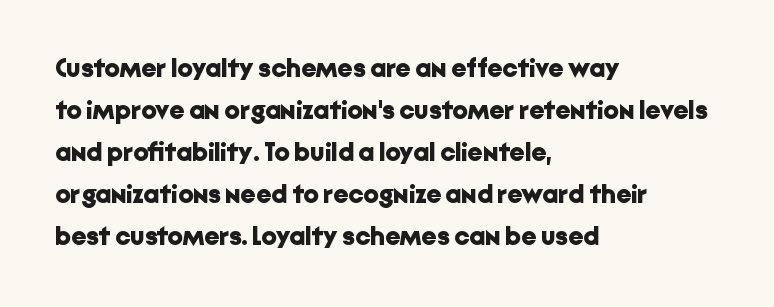
{"italic": "no", "bold": "yes", "underline": "no", "align": "left", "line_spacing": "normal", "line_spacing_ratio": 1.56, "letter_spacing": "normal", "letter_spacing_em": 0.0, "glyph_px": 27}
